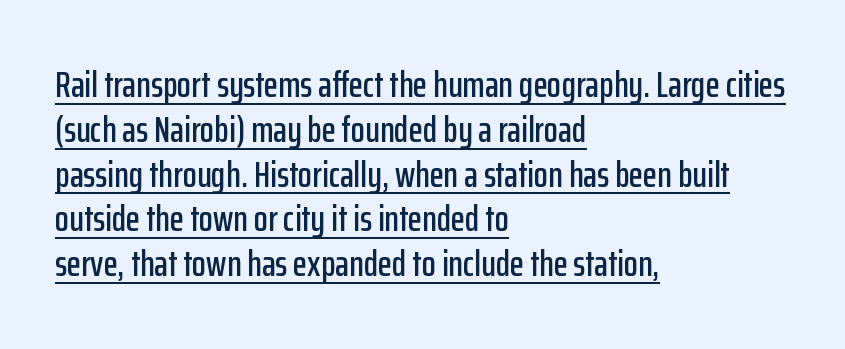
{"serif": "no", "italic": "no", "width": "condensed", "stroke_contrast": "low", "x_height": "medium", "monospaced": "no", "underline": "yes", "align": "left", "line_spacing_ratio": 1.21, "letter_spacing": "normal", "letter_spacing_em": 0.0, "glyph_px": 37}
